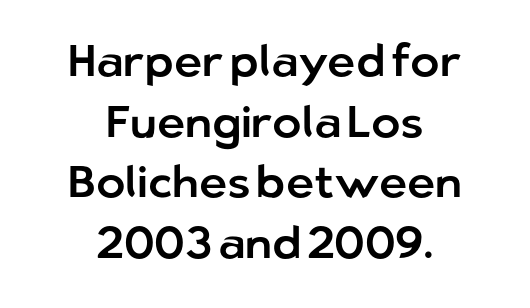
The image shows 44 px sans-serif type, upright; set centered, normal line spacing (1.38x), normal letter spacing, not underlined; low stroke contrast and a medium x-height.
